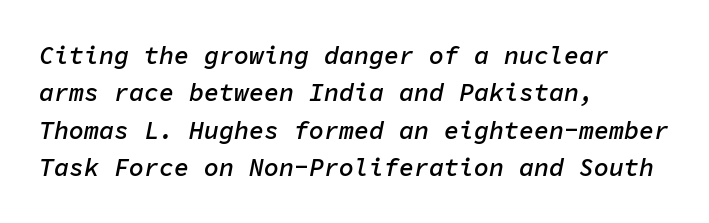
{"italic": "yes", "lean": "right", "slant_degrees": 11, "bold": "semi", "underline": "no", "align": "left", "line_spacing": "normal", "line_spacing_ratio": 1.5, "letter_spacing": "normal", "letter_spacing_em": 0.0, "glyph_px": 25}
